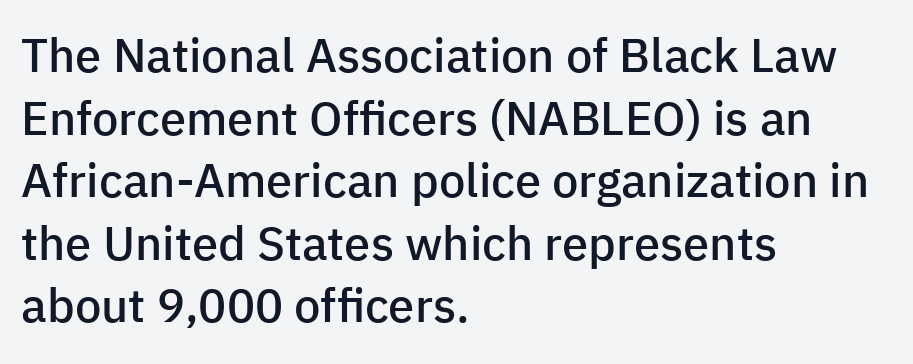
The string is rendered with underlining switched off. The font's upright variant was chosen for this text. These lines are rendered in a variable-pitch font. The tracking reads as untouched default to a designer's eye.
